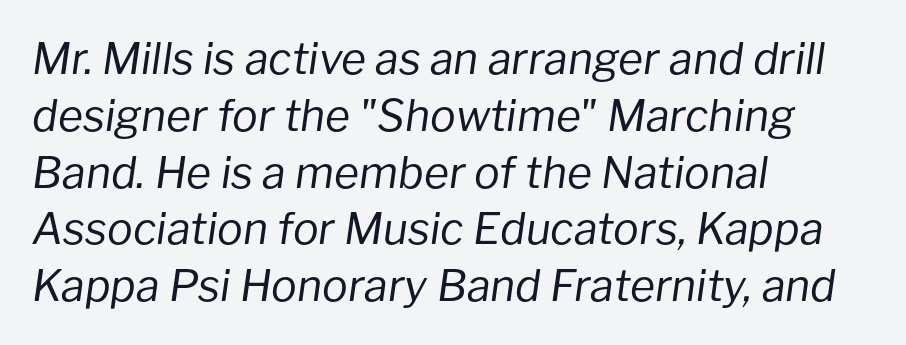
{"italic": "yes", "lean": "right", "slant_degrees": 8, "bold": "no", "weight": "regular", "width": "normal", "stroke_contrast": "low", "x_height": "medium", "monospaced": "no", "underline": "no", "align": "left", "line_spacing": "normal", "line_spacing_ratio": 1.32, "letter_spacing": "normal", "letter_spacing_em": 0.0, "glyph_px": 43}
